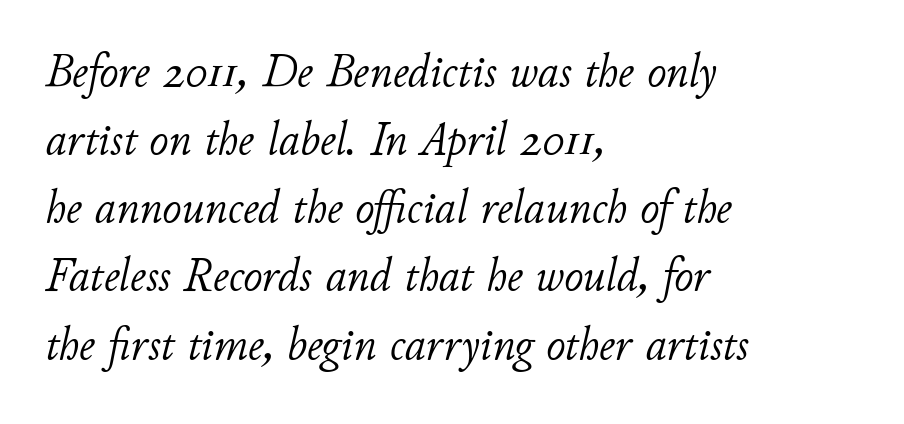
Looks like regular typesetting: each glyph gets only the width it needs. Letter spacing: default. Horizontal alignment here is leftward, the default for most running prose. A quiet, ordinary-to-light weight characterises the typeface.
